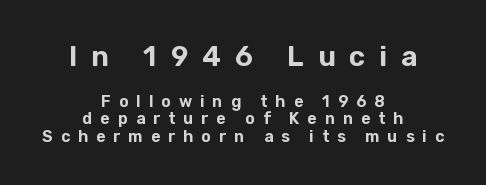
The image shows 28 px sans-serif type, upright; set centered, tight line spacing (1.09x), unusually wide letter spacing (+0.5 em), not underlined; the first (top) block is 1.75x larger; low stroke contrast and a medium x-height.
